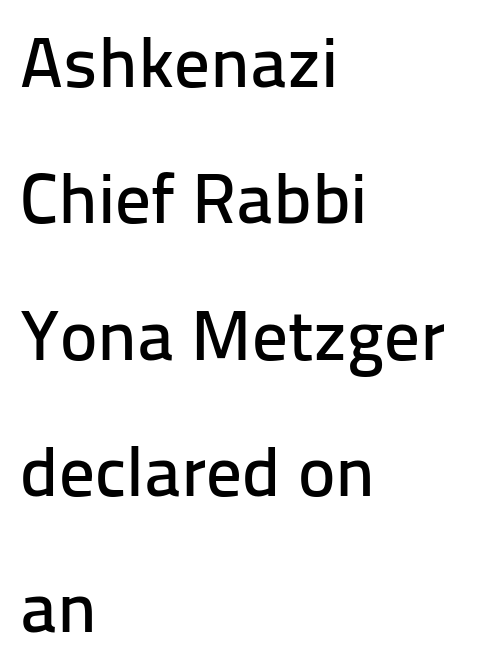
{"serif": "no", "italic": "no", "width": "normal", "stroke_contrast": "low", "x_height": "medium", "monospaced": "no", "underline": "no", "align": "left", "line_spacing": "loose", "line_spacing_ratio": 1.92, "letter_spacing": "normal", "letter_spacing_em": 0.0, "glyph_px": 71}
